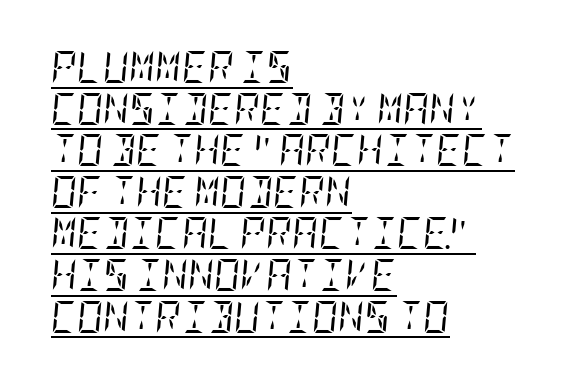
The image shows 32 px regular-weight, condensed serif type, italic (leaning right); set left-aligned, normal line spacing (1.3x), normal letter spacing, underlined; low stroke contrast and a large x-height.
